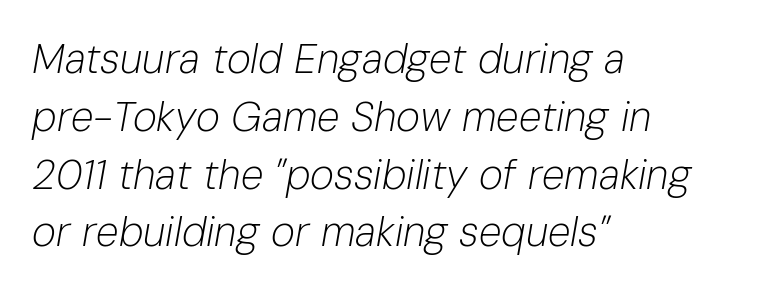
Q: Is the text bold? A: No.
Q: Is the text italic (slanted)? A: Yes, it leans right by about 10 degrees.
Q: Is the text underlined? A: No.
Q: How is the paragraph aligned? A: Left-aligned.
Q: Is the spacing between letters normal or unusually wide? A: Normal.
Q: Is the spacing between lines tight, normal or loose? A: Normal.
Q: Width (condensed, normal, or wide)? A: Normal.
Q: Stroke contrast? A: Low.
Q: x-height? A: Medium.
Q: Monospaced? A: No.
